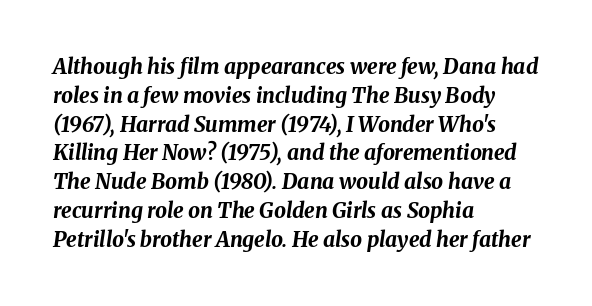
{"italic": "yes", "lean": "right", "slant_degrees": 8, "bold": "yes", "underline": "no", "align": "left", "line_spacing": "normal", "line_spacing_ratio": 1.37, "letter_spacing": "normal", "letter_spacing_em": 0.0, "glyph_px": 21}
